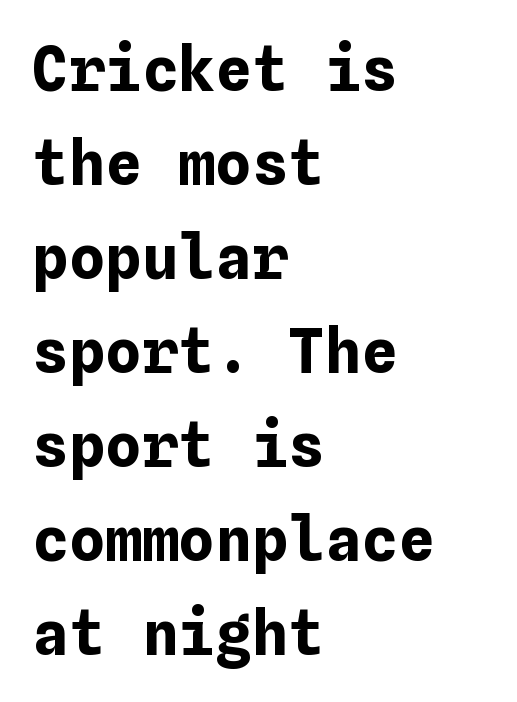
These lines were composed using upright roman letters. Letter spacing: default. Quick note: interline space is typical. Its strokes are broad and dark, the hallmark of bold type. Type without underlining. Which margin do the lines hug? The left one — the right edge is uneven.
